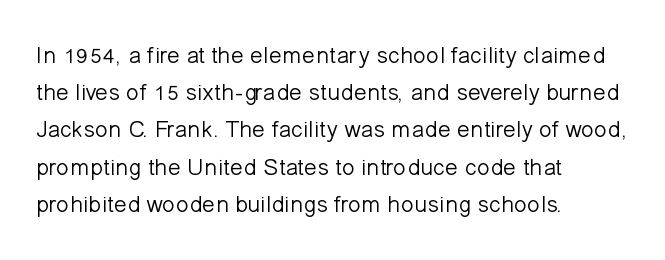
Q: Is the text bold? A: No.
Q: Is the text italic (slanted)? A: No, it is upright.
Q: Is the text underlined? A: No.
Q: How is the paragraph aligned? A: Left-aligned.
Q: Is the spacing between letters normal or unusually wide? A: Normal.
Q: Is the spacing between lines tight, normal or loose? A: Normal.
